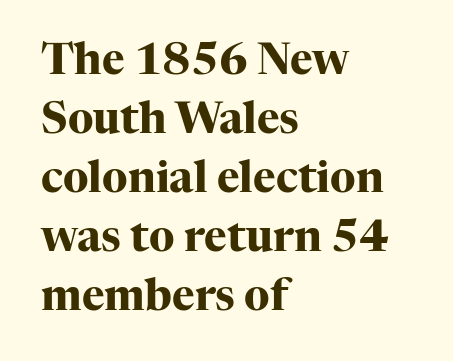
Q: Is the text bold? A: Yes.
Q: Is the text italic (slanted)? A: No, it is upright.
Q: Is the typeface a serif or a sans-serif typeface? A: Serif.
Q: Is the text underlined? A: No.
Q: How is the paragraph aligned? A: Left-aligned.
Q: Is the spacing between letters normal or unusually wide? A: Normal.
Q: Is the spacing between lines tight, normal or loose? A: Normal.
Q: Width (condensed, normal, or wide)? A: Normal.
Q: Stroke contrast? A: High.
Q: x-height? A: Medium.
Q: Monospaced? A: No.
